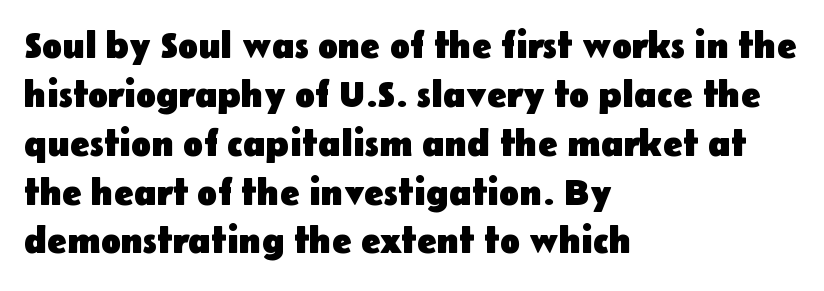
{"serif": "no", "italic": "no", "bold": "yes", "weight": "heavy", "width": "normal", "stroke_contrast": "low", "x_height": "medium", "monospaced": "no", "underline": "no", "align": "left", "line_spacing": "normal", "line_spacing_ratio": 1.32, "letter_spacing": "normal", "letter_spacing_em": 0.0, "glyph_px": 37}
